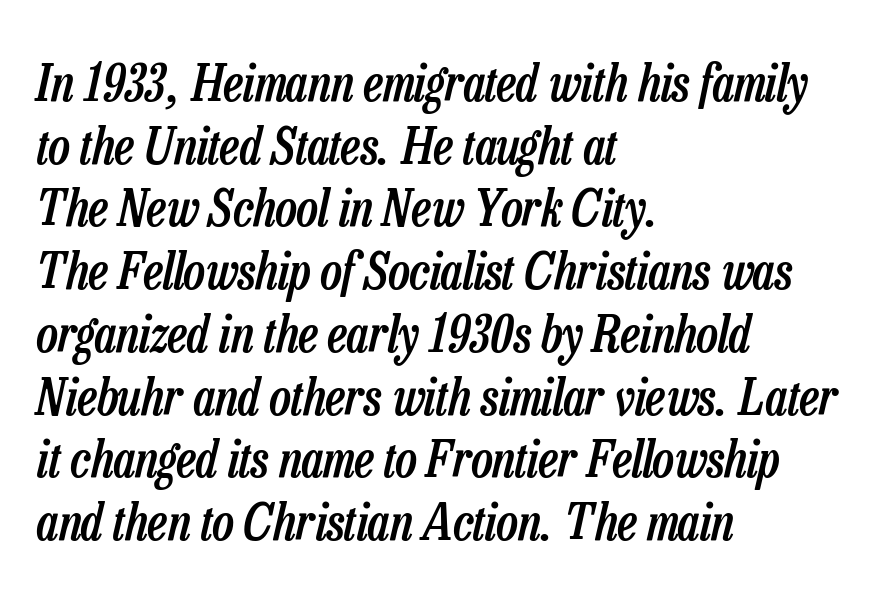
The image shows 51 px semibold, condensed type, italic (leaning right); set left-aligned, line spacing 1.23x, normal letter spacing, not underlined; low stroke contrast and a medium x-height.
